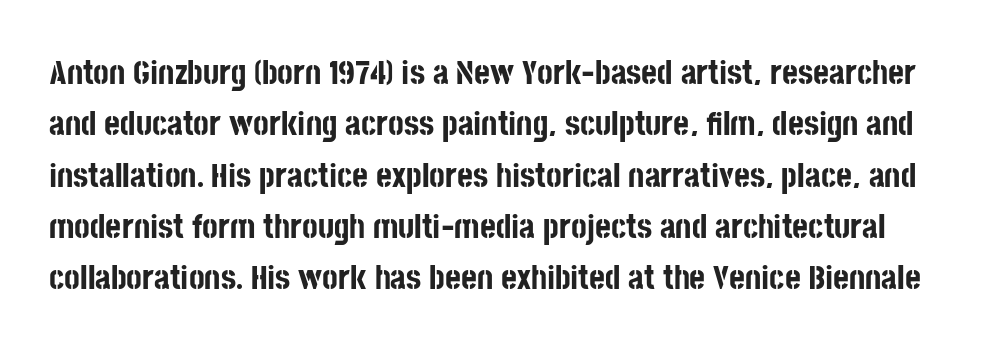
Q: Is the text bold? A: Yes.
Q: Is the text italic (slanted)? A: No, it is upright.
Q: Is the typeface a serif or a sans-serif typeface? A: Sans-serif.
Q: Is the text underlined? A: No.
Q: Is the spacing between letters normal or unusually wide? A: Normal.
Q: Is the spacing between lines tight, normal or loose? A: Normal.
Q: Width (condensed, normal, or wide)? A: Condensed.
Q: Stroke contrast? A: Low.
Q: x-height? A: Large.
Q: Monospaced? A: No.
